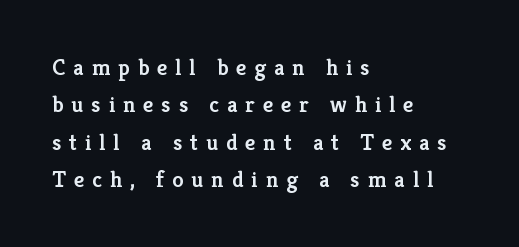
Q: Is the text bold? A: Semi-bold.
Q: Is the text italic (slanted)? A: No, it is upright.
Q: Is the text underlined? A: No.
Q: How is the paragraph aligned? A: Left-aligned.
Q: Is the spacing between letters normal or unusually wide? A: Unusually wide.
Q: Is the spacing between lines tight, normal or loose? A: Normal.
